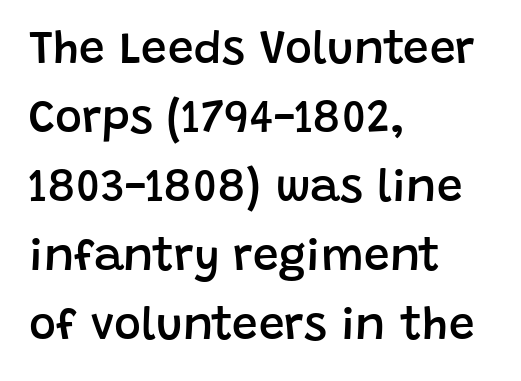
The image shows 46 px semibold sans-serif type, upright; set left-aligned, normal line spacing (1.5x), normal letter spacing, not underlined; low stroke contrast and a large x-height.
